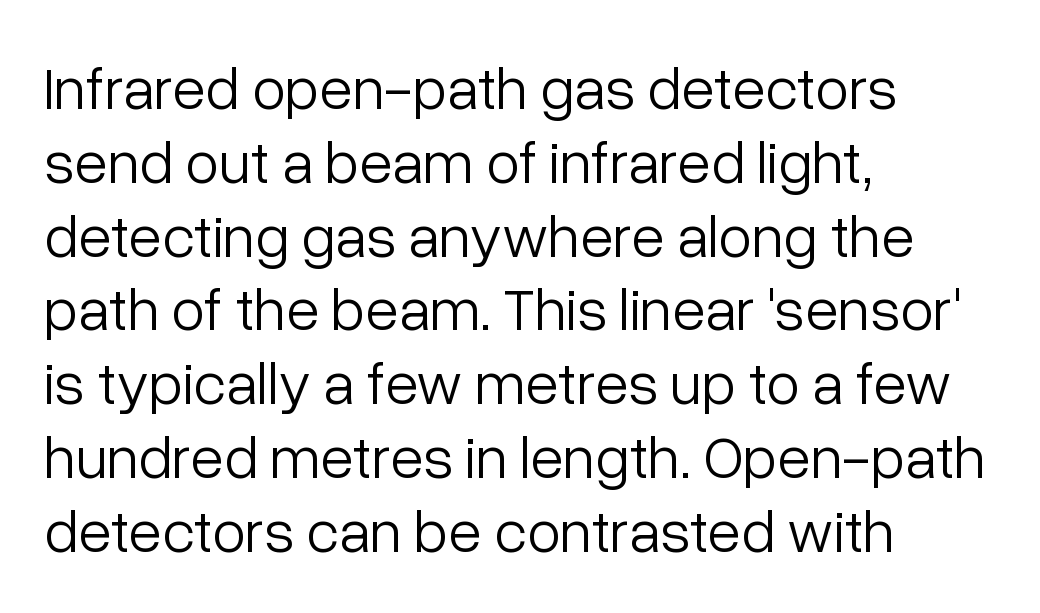
Q: Is the text bold? A: No.
Q: Is the text italic (slanted)? A: No, it is upright.
Q: Is the typeface a serif or a sans-serif typeface? A: Sans-serif.
Q: Is the text underlined? A: No.
Q: How is the paragraph aligned? A: Left-aligned.
Q: Is the spacing between letters normal or unusually wide? A: Normal.
Q: Width (condensed, normal, or wide)? A: Normal.
Q: Stroke contrast? A: Low.
Q: x-height? A: Medium.
Q: Monospaced? A: No.
